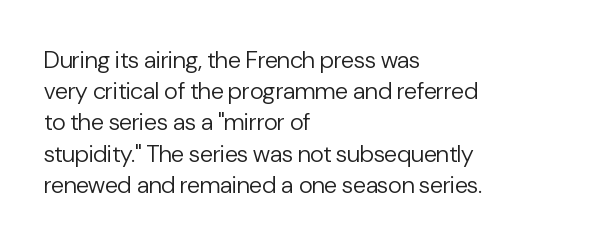
Q: Is the text bold? A: No.
Q: Is the text italic (slanted)? A: No, it is upright.
Q: Is the text underlined? A: No.
Q: How is the paragraph aligned? A: Left-aligned.
Q: Is the spacing between letters normal or unusually wide? A: Normal.
Q: Is the spacing between lines tight, normal or loose? A: Normal.
